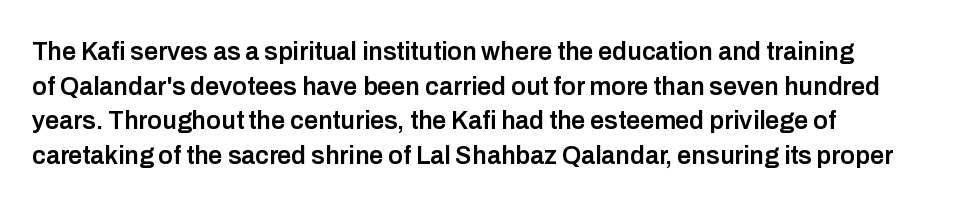
{"italic": "no", "bold": "semi", "underline": "no", "align": "left", "line_spacing": "normal", "line_spacing_ratio": 1.39, "letter_spacing": "normal", "letter_spacing_em": 0.0, "glyph_px": 25}
